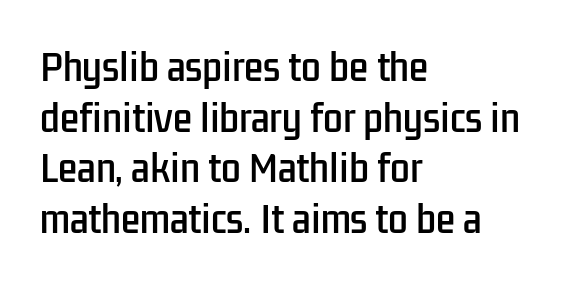
Q: Is the text italic (slanted)? A: No, it is upright.
Q: Is the typeface a serif or a sans-serif typeface? A: Sans-serif.
Q: Is the text underlined? A: No.
Q: How is the paragraph aligned? A: Left-aligned.
Q: Is the spacing between letters normal or unusually wide? A: Normal.
Q: Is the spacing between lines tight, normal or loose? A: Normal.
Q: Width (condensed, normal, or wide)? A: Condensed.
Q: Stroke contrast? A: Low.
Q: x-height? A: Medium.
Q: Monospaced? A: No.
